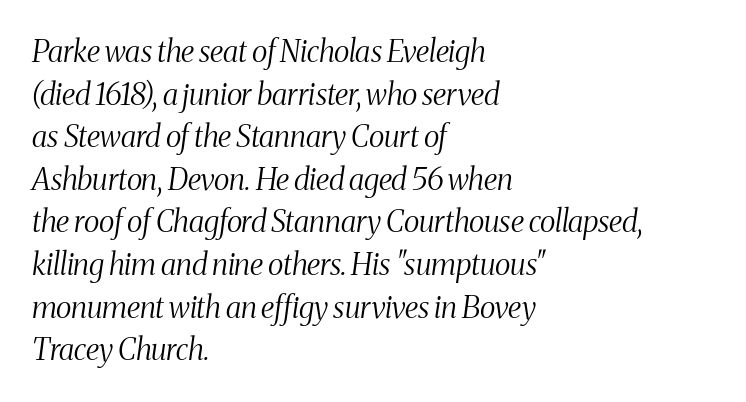
The letters sit at their default tracking, neither squeezed nor spread. All the whitespace from short lines collects on the right. Normally led — the rows are evenly, conventionally spaced. Counters stay open thanks to moderate or lighter strokes. Underlining? Definitely not there. Proportional: the letters do not fall into vertical columns.
